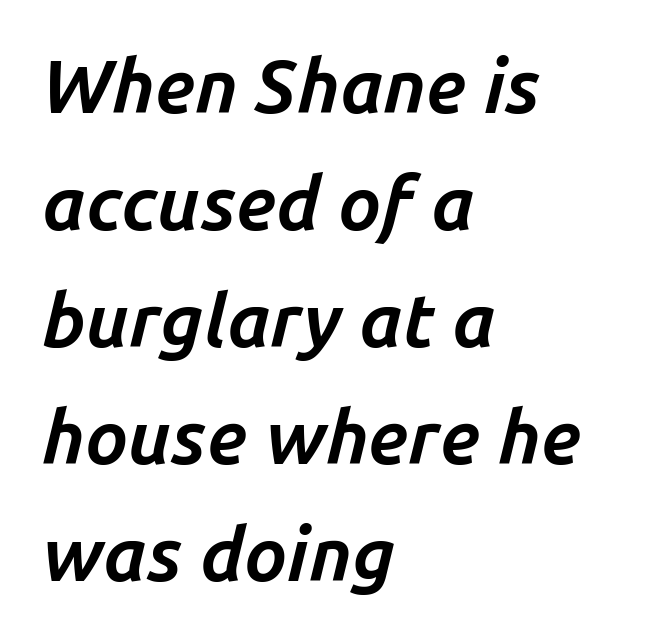
Q: Is the text bold? A: Yes.
Q: Is the text italic (slanted)? A: Yes, it leans right by about 14 degrees.
Q: Is the text underlined? A: No.
Q: How is the paragraph aligned? A: Left-aligned.
Q: Is the spacing between letters normal or unusually wide? A: Normal.
Q: Is the spacing between lines tight, normal or loose? A: Normal.
Q: Width (condensed, normal, or wide)? A: Normal.
Q: Stroke contrast? A: Low.
Q: x-height? A: Medium.
Q: Monospaced? A: No.
